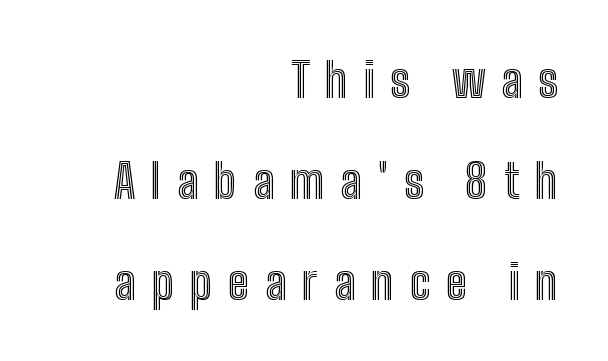
Horizontal bands of white between lines are thick stripes. The face used here is proportionally spaced, like ordinary book or web type. Every character sits straight up, as roman type does. These lines stack with their right ends in a neat column.
